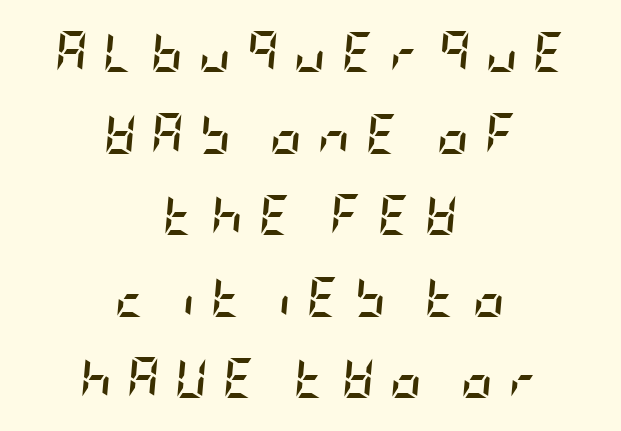
Q: Is the text bold? A: Yes.
Q: Is the text italic (slanted)? A: Yes, it leans right by about 5 degrees.
Q: Is the text underlined? A: No.
Q: How is the paragraph aligned? A: Centered.
Q: Is the spacing between letters normal or unusually wide? A: Unusually wide.
Q: Is the spacing between lines tight, normal or loose? A: Loose.
Q: Width (condensed, normal, or wide)? A: Condensed.
Q: Stroke contrast? A: Low.
Q: x-height? A: Large.
